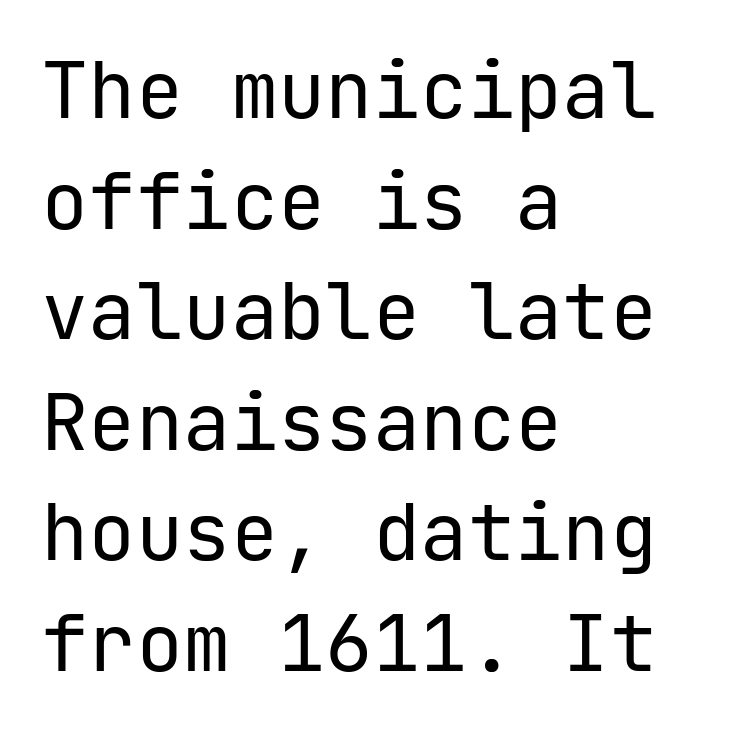
{"serif": "no", "italic": "no", "bold": "no", "weight": "regular", "width": "normal", "stroke_contrast": "low", "x_height": "medium", "monospaced": "yes", "underline": "no", "align": "left", "line_spacing": "normal", "line_spacing_ratio": 1.4, "letter_spacing": "normal", "letter_spacing_em": 0.0, "glyph_px": 79}
